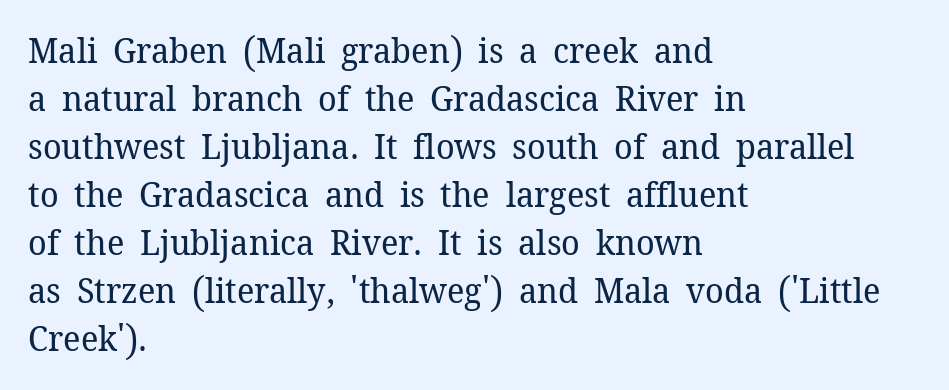
The image shows 35 px regular-weight serif type, upright; set left-aligned, normal line spacing (1.37x), normal letter spacing, not underlined; low stroke contrast and a medium x-height.
